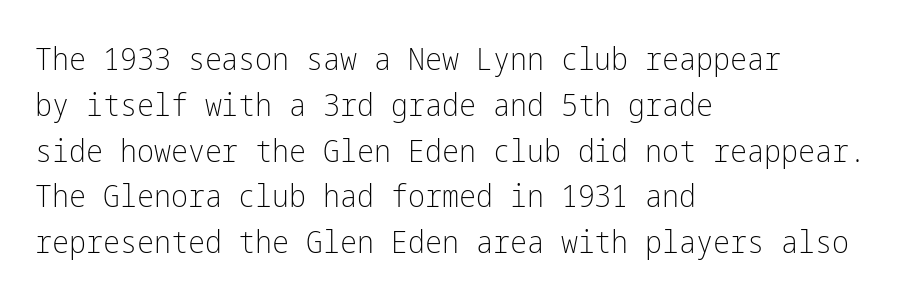
Q: Is the text bold? A: No.
Q: Is the text italic (slanted)? A: No, it is upright.
Q: Is the typeface a serif or a sans-serif typeface? A: Sans-serif.
Q: Is the text underlined? A: No.
Q: How is the paragraph aligned? A: Left-aligned.
Q: Is the spacing between letters normal or unusually wide? A: Normal.
Q: Is the spacing between lines tight, normal or loose? A: Normal.
Q: Width (condensed, normal, or wide)? A: Condensed.
Q: Stroke contrast? A: Low.
Q: x-height? A: Medium.
